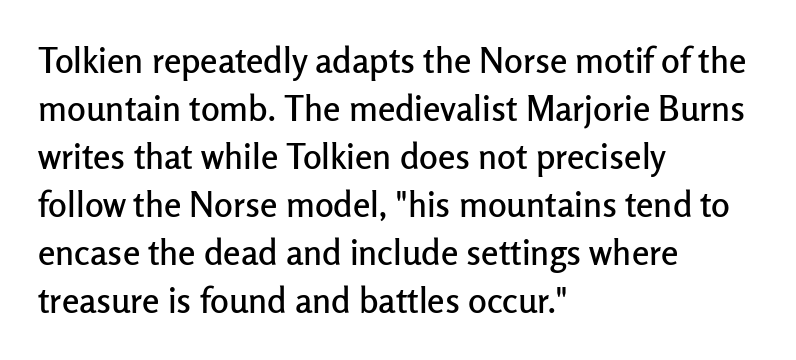
When letters stand straight like this, we call the style roman or upright. The leading is moderate, giving the passage an even texture. A typesetter would call this proportional, since set widths differ per character. Check where the strokes stop: nothing finishes them off — pure sans. The letterforms sit shoulder to shoulder at normal distance. The specimen omits any rule beneath the text block's lines.
